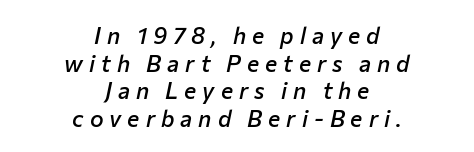
The image shows 23 px text type, italic (leaning right); set centered, line spacing 1.2x, unusually wide letter spacing (+0.26 em), not underlined.
